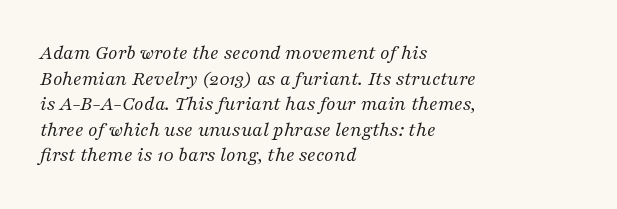
Q: Is the text bold? A: No.
Q: Is the text italic (slanted)? A: Yes, it leans right by about 16 degrees.
Q: Is the text underlined? A: No.
Q: How is the paragraph aligned? A: Left-aligned.
Q: Is the spacing between letters normal or unusually wide? A: Normal.
